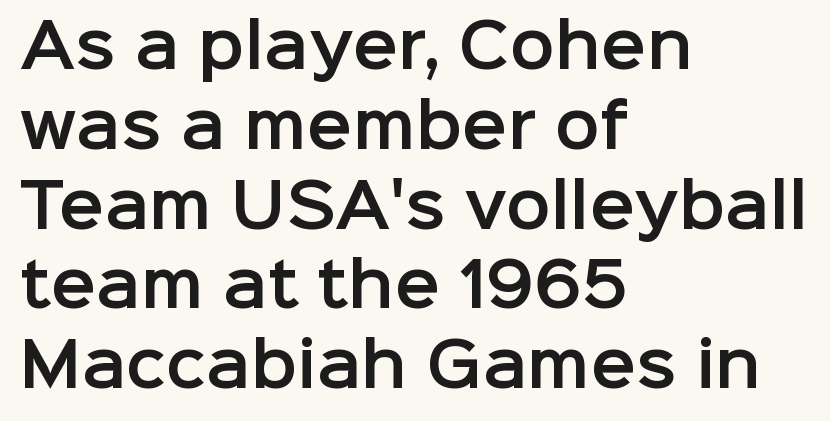
The image shows 60 px sans-serif type, upright; set left-aligned, normal line spacing (1.33x), normal letter spacing, not underlined; low stroke contrast and a medium x-height.
